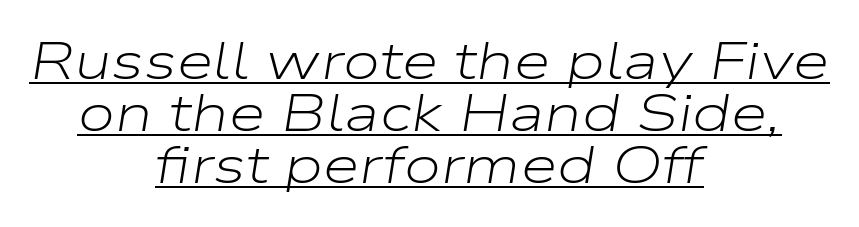
The image shows 53 px light, wide type, italic (leaning right); set centered, tight line spacing (0.98x), normal letter spacing, underlined; low stroke contrast and a medium x-height.
